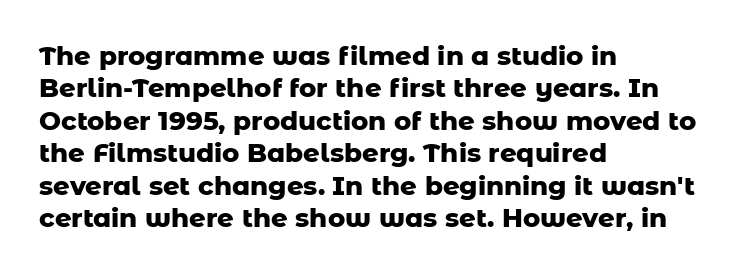
Interline gaps are of average width in this sample. Words float on clear page, feet unadorned. Weight check: bold — yes, fully. These lines were composed using upright roman letters.
